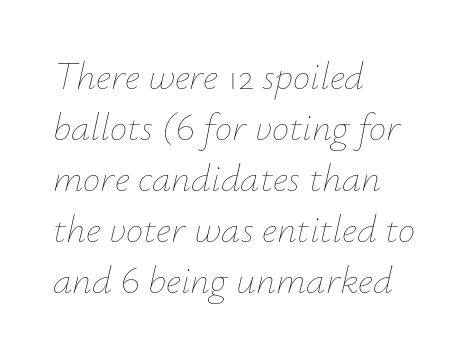
{"italic": "yes", "lean": "right", "slant_degrees": 12, "bold": "no", "weight": "thin", "width": "normal", "stroke_contrast": "low", "x_height": "small", "monospaced": "no", "underline": "no", "align": "left", "line_spacing": "normal", "line_spacing_ratio": 1.31, "letter_spacing": "normal", "letter_spacing_em": 0.0, "glyph_px": 39}
